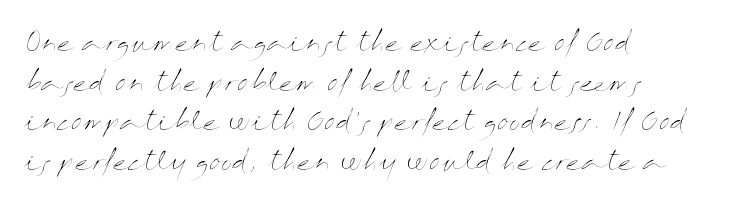
{"bold": "no", "underline": "no", "align": "left", "line_spacing": "normal", "line_spacing_ratio": 1.59, "letter_spacing": "normal", "letter_spacing_em": 0.0, "glyph_px": 25}
